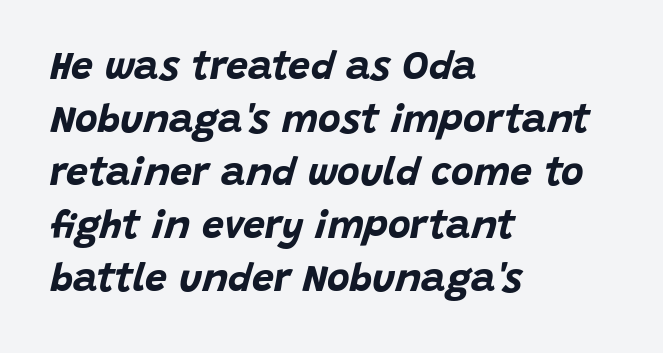
The image shows 39 px bold type, italic (leaning right); set left-aligned, normal line spacing (1.36x), normal letter spacing, not underlined; low stroke contrast and a large x-height.
